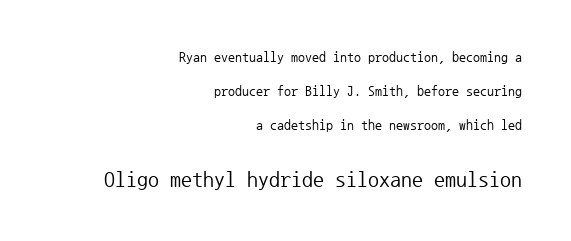
Q: Is the text bold? A: No.
Q: Is the text italic (slanted)? A: No, it is upright.
Q: Is the text underlined? A: No.
Q: How is the paragraph aligned? A: Right-aligned.
Q: Is the spacing between letters normal or unusually wide? A: Normal.
Q: Is the spacing between lines tight, normal or loose? A: Loose.
Q: Which block of text is set in a larger size, the first (top) or the second (bottom)? A: The second (bottom) one.
